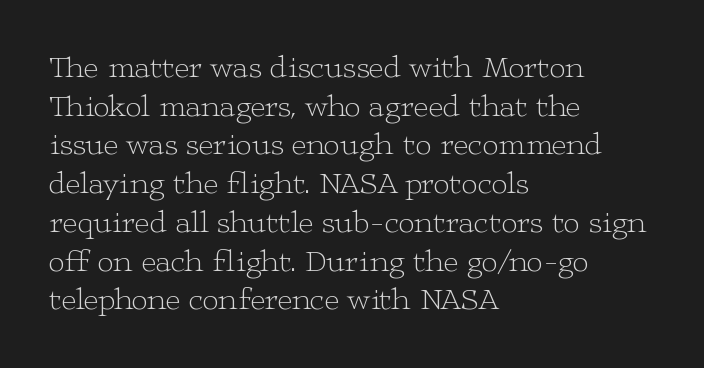
Q: Is the text bold? A: No.
Q: Is the text italic (slanted)? A: No, it is upright.
Q: Is the typeface a serif or a sans-serif typeface? A: Serif.
Q: Is the text underlined? A: No.
Q: How is the paragraph aligned? A: Left-aligned.
Q: Is the spacing between letters normal or unusually wide? A: Normal.
Q: Width (condensed, normal, or wide)? A: Wide.
Q: Stroke contrast? A: Low.
Q: x-height? A: Medium.
Q: Monospaced? A: No.
